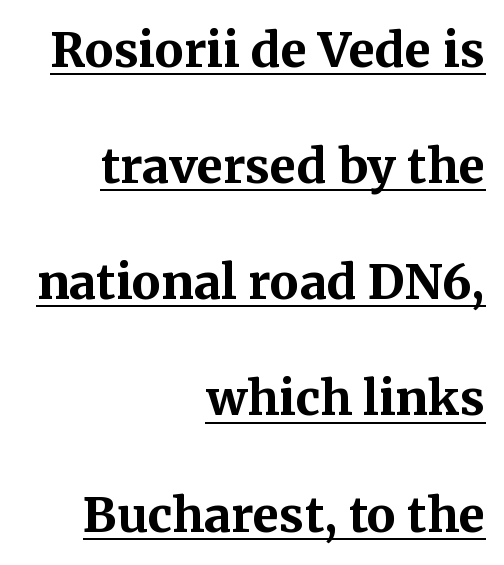
Q: Is the text bold? A: Yes.
Q: Is the text italic (slanted)? A: No, it is upright.
Q: Is the typeface a serif or a sans-serif typeface? A: Serif.
Q: Is the text underlined? A: Yes.
Q: How is the paragraph aligned? A: Right-aligned.
Q: Is the spacing between letters normal or unusually wide? A: Normal.
Q: Is the spacing between lines tight, normal or loose? A: Loose.
Q: Width (condensed, normal, or wide)? A: Normal.
Q: Stroke contrast? A: Medium.
Q: x-height? A: Medium.
Q: Monospaced? A: No.
